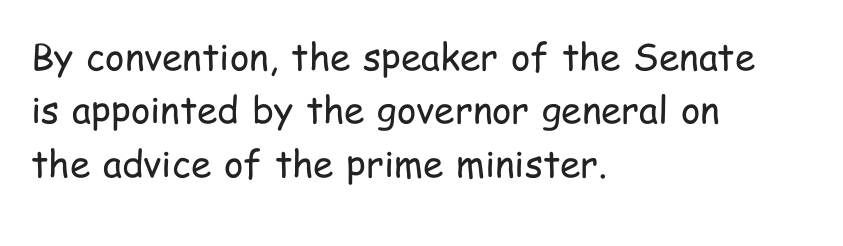
{"serif": "no", "italic": "no", "bold": "no", "weight": "regular", "width": "condensed", "stroke_contrast": "low", "x_height": "medium", "monospaced": "no", "underline": "no", "align": "left", "line_spacing": "normal", "line_spacing_ratio": 1.44, "letter_spacing": "normal", "letter_spacing_em": 0.0, "glyph_px": 37}
